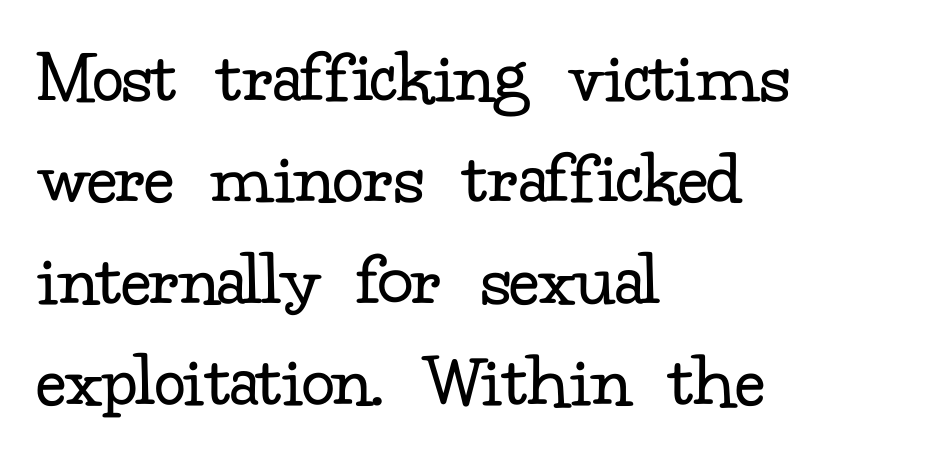
The image shows 78 px regular-weight serif type, upright; set left-aligned, normal line spacing (1.3x), normal letter spacing, not underlined; low stroke contrast and a small x-height.
